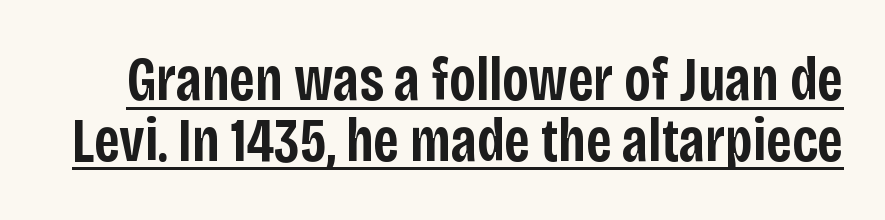
{"serif": "no", "italic": "no", "bold": "semi", "weight": "semibold", "width": "condensed", "stroke_contrast": "low", "x_height": "large", "monospaced": "no", "underline": "yes", "line_spacing": "tight", "line_spacing_ratio": 0.98, "letter_spacing": "normal", "letter_spacing_em": 0.0, "glyph_px": 62}
